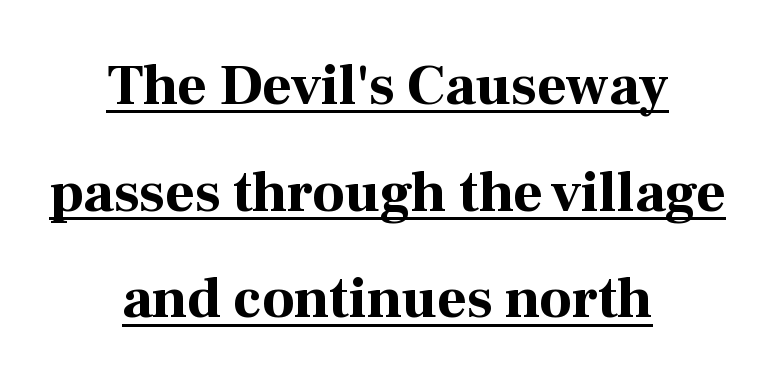
Q: Is the text bold? A: Yes.
Q: Is the text italic (slanted)? A: No, it is upright.
Q: Is the typeface a serif or a sans-serif typeface? A: Serif.
Q: Is the text underlined? A: Yes.
Q: How is the paragraph aligned? A: Centered.
Q: Is the spacing between letters normal or unusually wide? A: Normal.
Q: Width (condensed, normal, or wide)? A: Normal.
Q: Stroke contrast? A: High.
Q: x-height? A: Medium.
Q: Monospaced? A: No.
